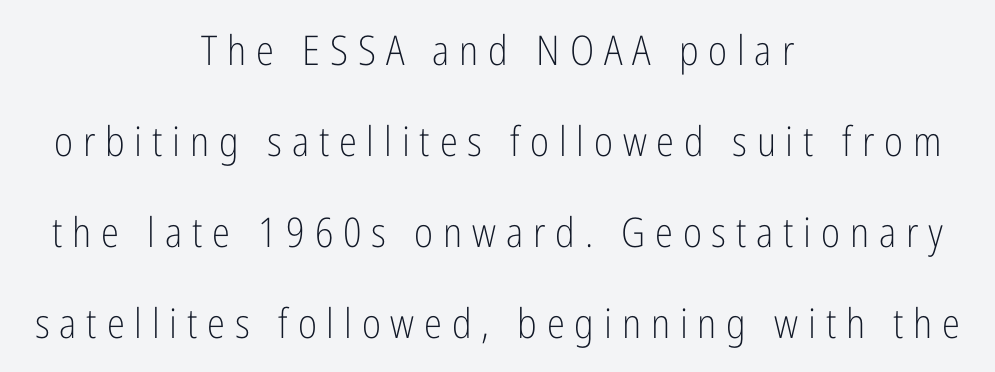
{"serif": "no", "italic": "no", "bold": "no", "weight": "light", "width": "condensed", "stroke_contrast": "low", "x_height": "medium", "monospaced": "no", "underline": "no", "align": "center", "line_spacing": "loose", "line_spacing_ratio": 2.22, "letter_spacing": "wide", "letter_spacing_em": 0.24, "glyph_px": 41}
